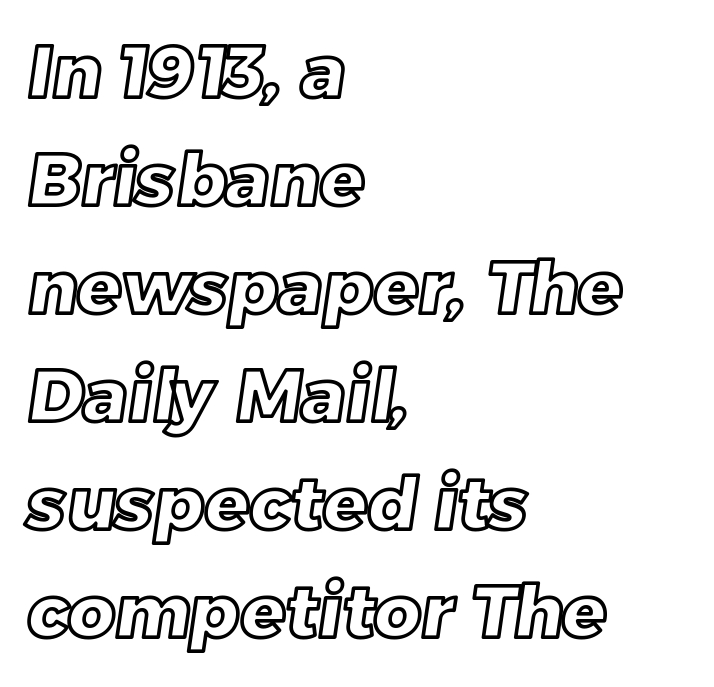
The image shows 73 px text type; set left-aligned, normal line spacing (1.48x), normal letter spacing, not underlined; a large x-height.
